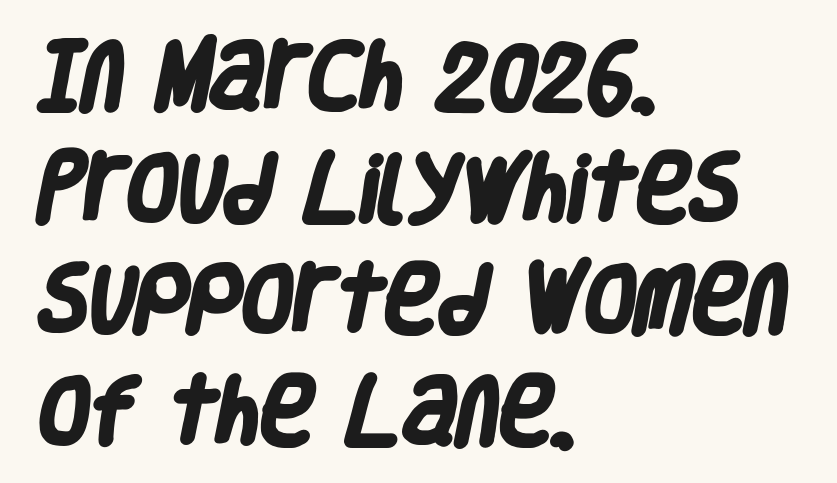
The image shows 74 px heavy, condensed sans-serif type; set left-aligned, normal line spacing (1.51x), normal letter spacing, not underlined; low stroke contrast and a large x-height.
